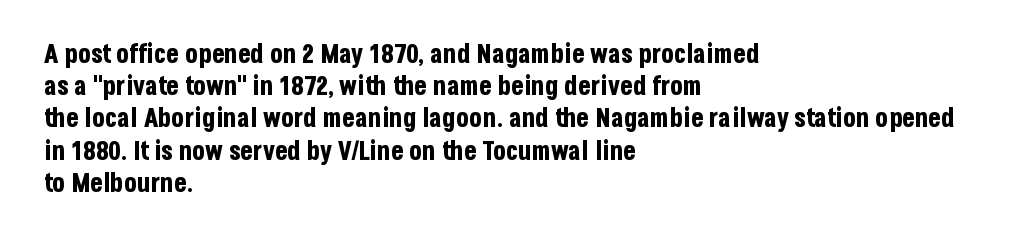
Descenders hang freely into open space. Rendered with straight, roman letterforms. The strokes are fattened all the way to bold. This rendering uses left alignment, leaving the right contour irregular.
